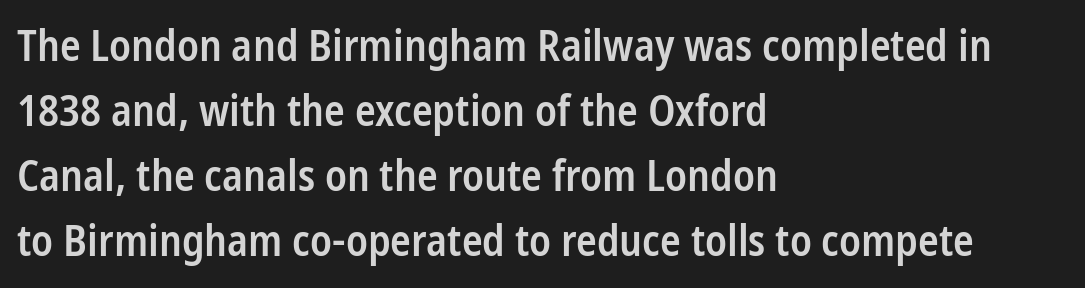
Q: Is the text bold? A: Semi-bold.
Q: Is the text italic (slanted)? A: No, it is upright.
Q: Is the typeface a serif or a sans-serif typeface? A: Sans-serif.
Q: Is the text underlined? A: No.
Q: How is the paragraph aligned? A: Left-aligned.
Q: Is the spacing between letters normal or unusually wide? A: Normal.
Q: Is the spacing between lines tight, normal or loose? A: Normal.
Q: Width (condensed, normal, or wide)? A: Condensed.
Q: Stroke contrast? A: Low.
Q: x-height? A: Medium.
Q: Monospaced? A: No.
